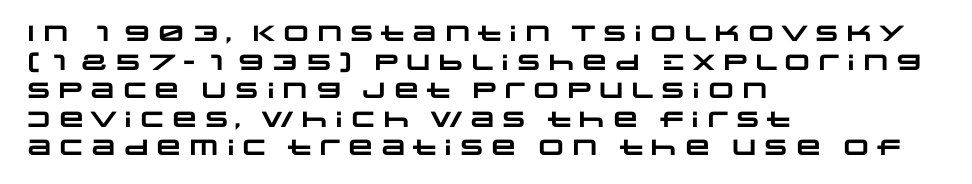
The image shows 22 px bold type; set left-aligned, normal line spacing (1.3x), normal letter spacing, not underlined.
